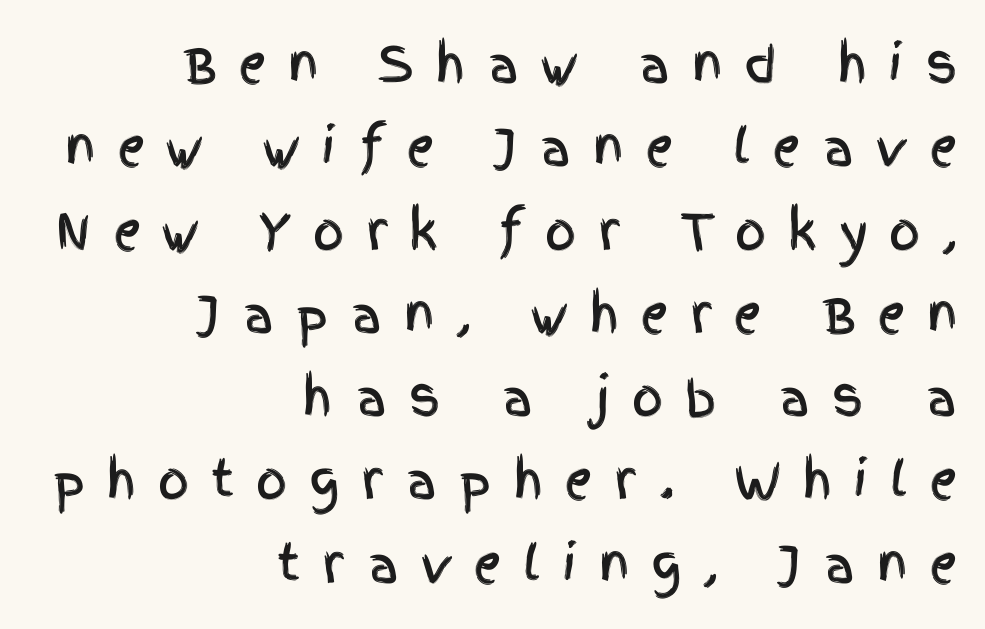
This block has exactly the height ordinary leading produces. The type sits square on the baseline with zero lean. Horizontally, the lines are justified to the trailing edge only. The specimen omits any rule beneath the text block's lines.
